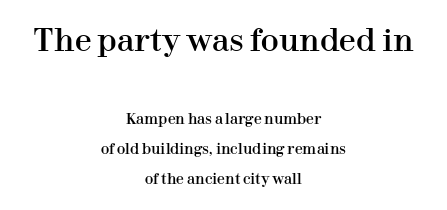
Q: Is the text italic (slanted)? A: No, it is upright.
Q: Is the typeface a serif or a sans-serif typeface? A: Serif.
Q: Is the text underlined? A: No.
Q: How is the paragraph aligned? A: Centered.
Q: Is the spacing between letters normal or unusually wide? A: Normal.
Q: Is the spacing between lines tight, normal or loose? A: Loose.
Q: Which block of text is set in a larger size, the first (top) or the second (bottom)? A: The first (top) one.
Q: Width (condensed, normal, or wide)? A: Normal.
Q: Stroke contrast? A: High.
Q: x-height? A: Medium.
Q: Monospaced? A: No.
